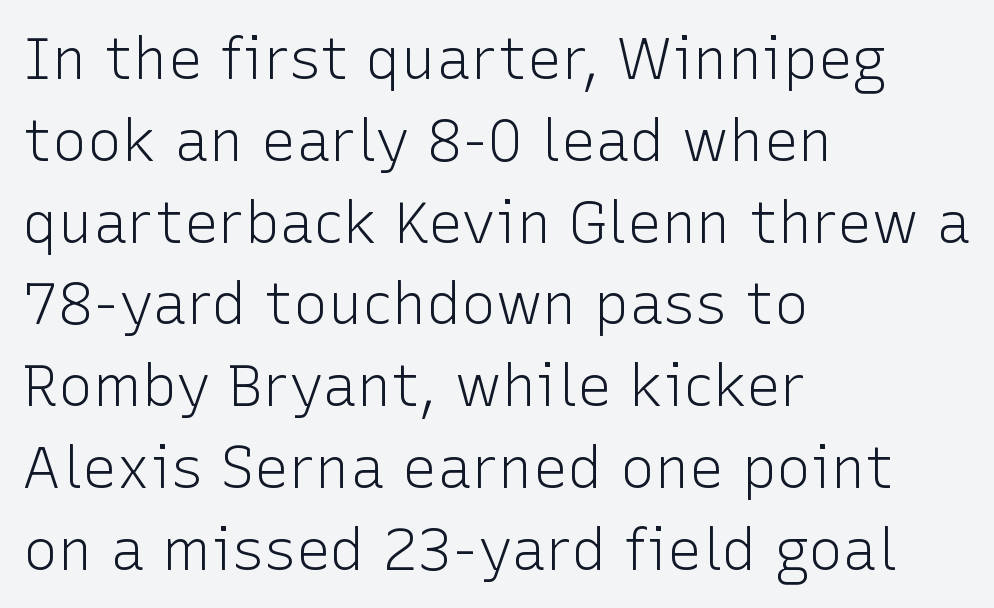
Q: Is the text bold? A: No.
Q: Is the text italic (slanted)? A: No, it is upright.
Q: Is the typeface a serif or a sans-serif typeface? A: Sans-serif.
Q: Is the text underlined? A: No.
Q: How is the paragraph aligned? A: Left-aligned.
Q: Is the spacing between letters normal or unusually wide? A: Normal.
Q: Is the spacing between lines tight, normal or loose? A: Normal.
Q: Width (condensed, normal, or wide)? A: Normal.
Q: Stroke contrast? A: Low.
Q: x-height? A: Medium.
Q: Monospaced? A: No.
